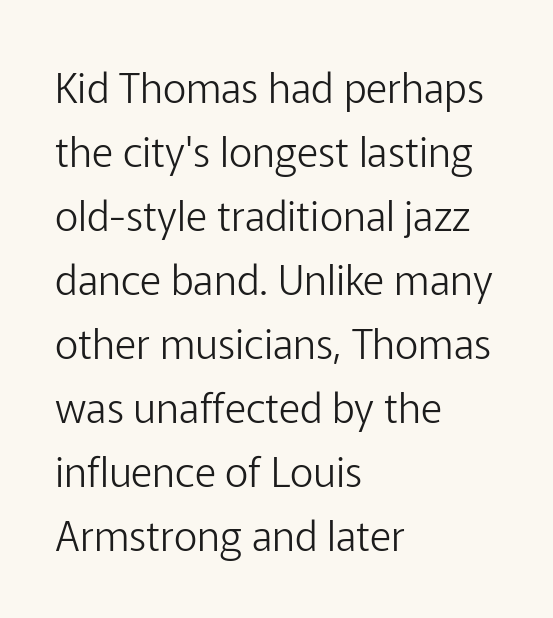
The cut favours lightness, reaching ordinary text weight at its darkest. The rendering keeps characters at their native spacing. The rag falls on the right side of this text block. The specimen omits any rule beneath the text block's lines. The rendering shows plain stroke endings on the letterforms — a sans-serif design.
